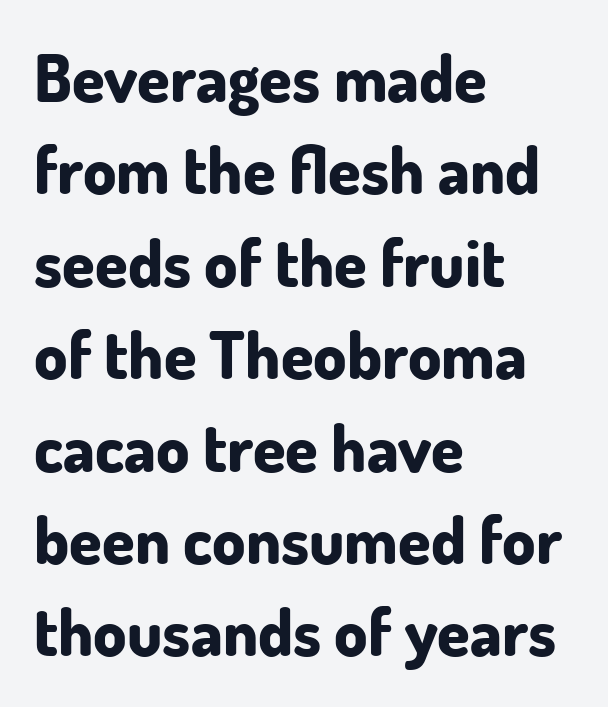
The image shows 66 px bold sans-serif type, upright; set left-aligned, normal line spacing (1.4x), normal letter spacing, not underlined; low stroke contrast and a small x-height.
